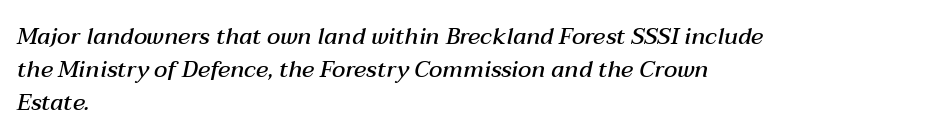
{"italic": "yes", "lean": "right", "slant_degrees": 12, "bold": "semi", "underline": "no", "align": "left", "line_spacing": "normal", "line_spacing_ratio": 1.43, "letter_spacing": "normal", "letter_spacing_em": 0.0, "glyph_px": 23}
